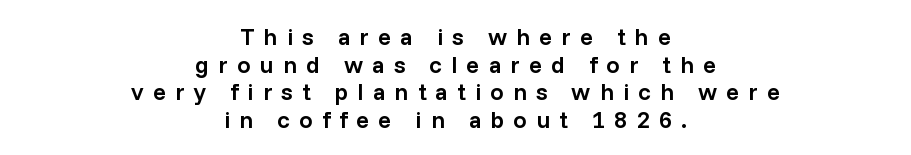
The image shows 24 px text type, upright; set centered, tight line spacing (1.15x), unusually wide letter spacing (+0.38 em), not underlined.
